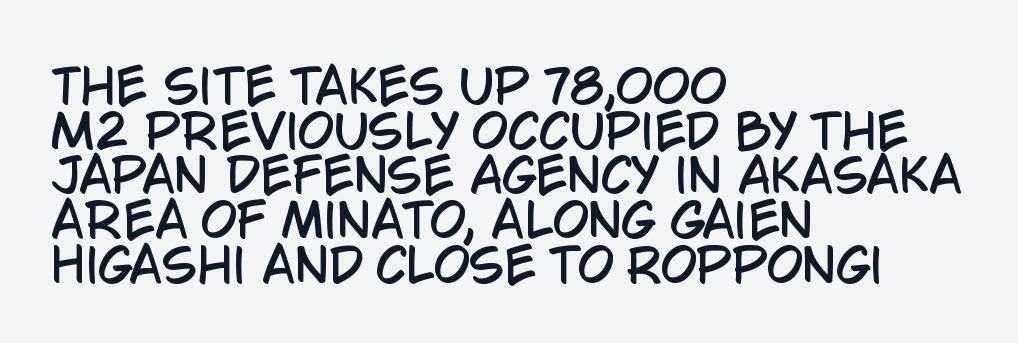
Note the varied advance widths — an 'i' is clearly narrower than an 'm'. Vertical spacing — tight. Does the lettering tilt? It doesn't — this is upright. Regarding serifs, this sample does without them. A classic flush-left, rag-right setting is used for this passage. Here the glyphs are tracked normally, forming tight word shapes.
